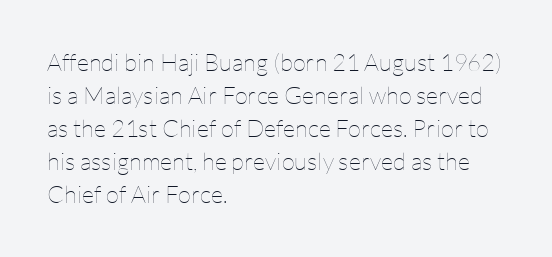
The image shows 24 px text type, upright; set left-aligned, normal line spacing (1.38x), normal letter spacing, not underlined.
